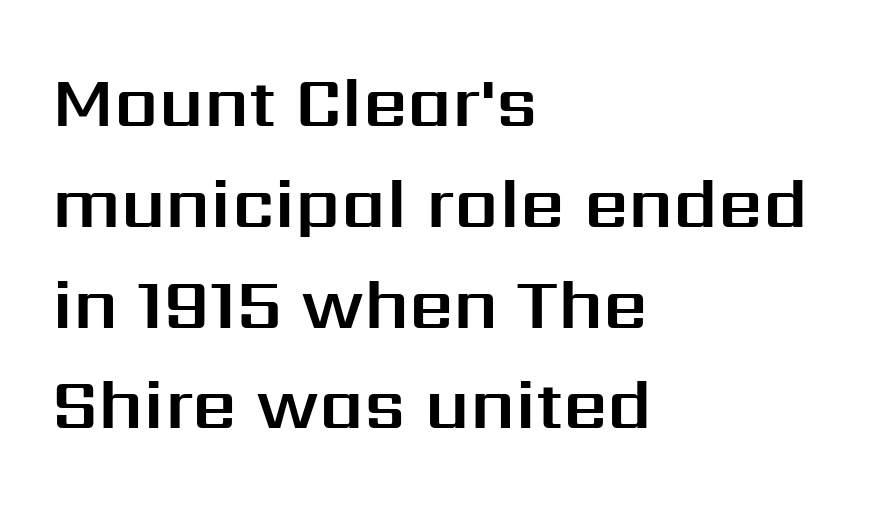
{"serif": "no", "italic": "no", "width": "normal", "stroke_contrast": "medium", "x_height": "medium", "monospaced": "no", "underline": "no", "align": "left", "line_spacing": "normal", "line_spacing_ratio": 1.44, "letter_spacing": "normal", "letter_spacing_em": 0.0, "glyph_px": 70}
